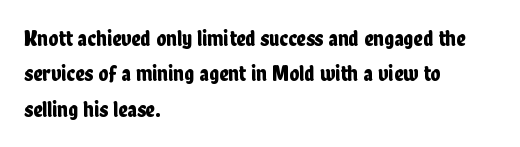
Q: Is the text italic (slanted)? A: No, it is upright.
Q: Is the text underlined? A: No.
Q: How is the paragraph aligned? A: Left-aligned.
Q: Is the spacing between letters normal or unusually wide? A: Normal.
Q: Is the spacing between lines tight, normal or loose? A: Normal.
